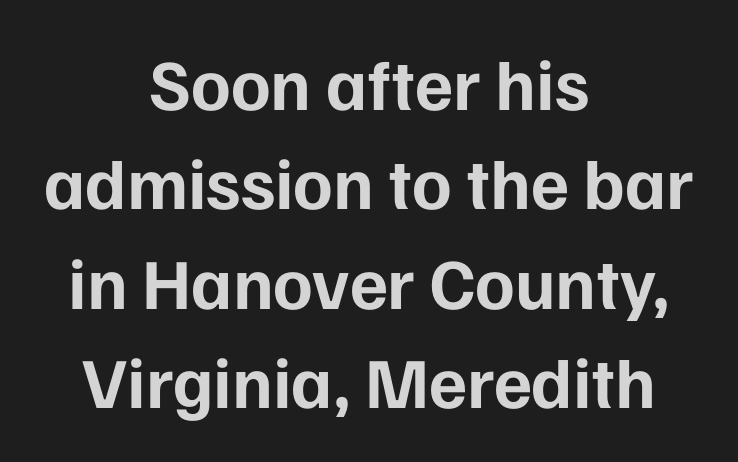
If you measured baseline to baseline, you'd find a middling distance. The whitespace from short lines is split evenly between both sides. Spacing verdict: proportional, widths tailored to each character. Underlining? Definitely not there. How are the letters spaced? Ordinarily, with no added tracking. Unlike a traditional serif, this face leaves its strokes unadorned.
